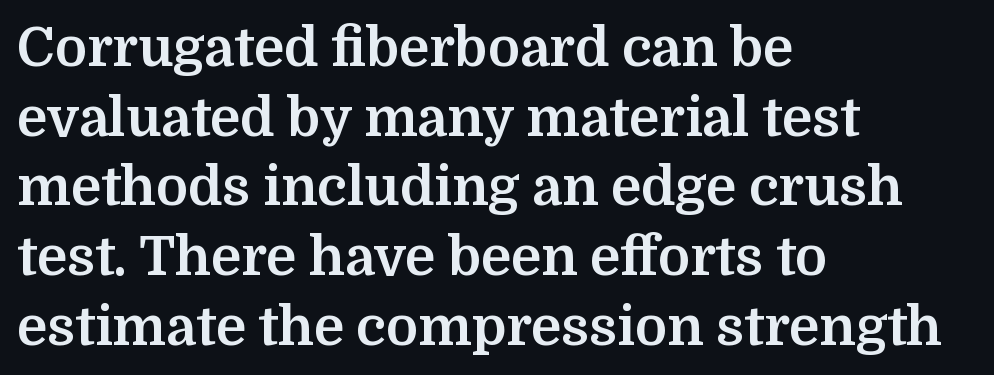
Q: Is the text bold? A: Yes.
Q: Is the text italic (slanted)? A: No, it is upright.
Q: Is the typeface a serif or a sans-serif typeface? A: Serif.
Q: Is the text underlined? A: No.
Q: How is the paragraph aligned? A: Left-aligned.
Q: Is the spacing between letters normal or unusually wide? A: Normal.
Q: Is the spacing between lines tight, normal or loose? A: Normal.
Q: Width (condensed, normal, or wide)? A: Normal.
Q: Stroke contrast? A: Medium.
Q: x-height? A: Medium.
Q: Monospaced? A: No.
